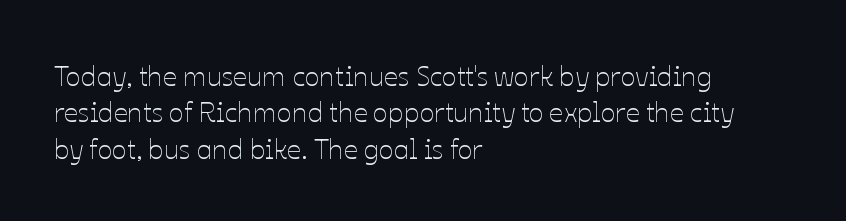
{"italic": "no", "bold": "no", "weight": "thin", "width": "normal", "stroke_contrast": "low", "x_height": "medium", "monospaced": "no", "underline": "no", "align": "left", "line_spacing": "normal", "line_spacing_ratio": 1.3, "letter_spacing": "normal", "letter_spacing_em": 0.0, "glyph_px": 28}
